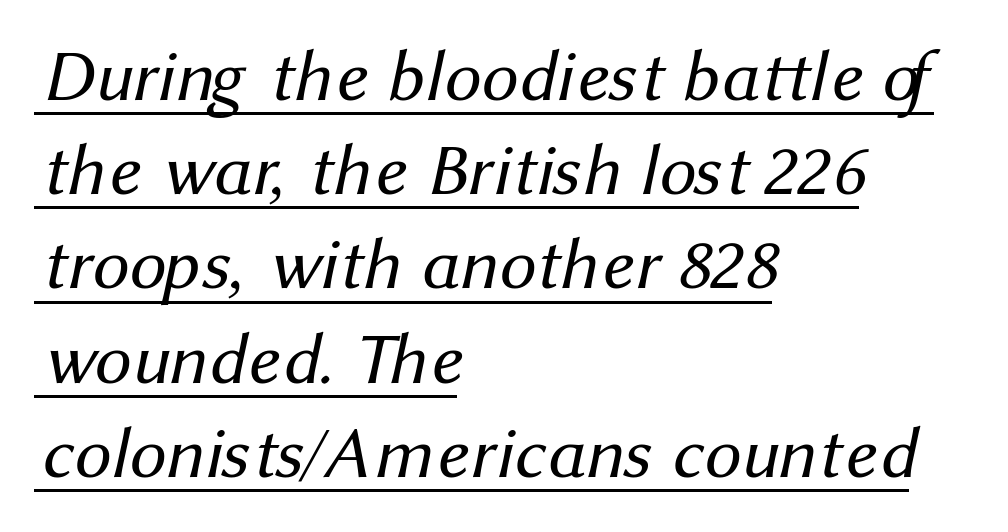
The image shows 73 px regular-weight sans-serif type; set left-aligned, normal line spacing (1.29x), normal letter spacing, underlined; medium stroke contrast and a medium x-height.
